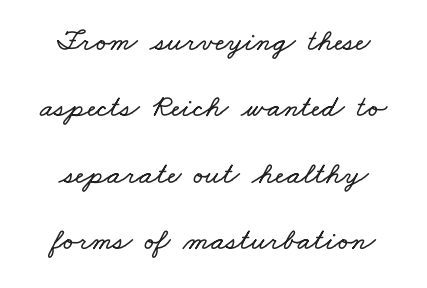
These lines are rendered in a variable-pitch font. Underline: absent. Teacher's note: observe the equal gaps on both sides — that is centered alignment. In terms of letterspacing, this is plain default setting. In terms of leading, this rendering errs on the spacious side.
